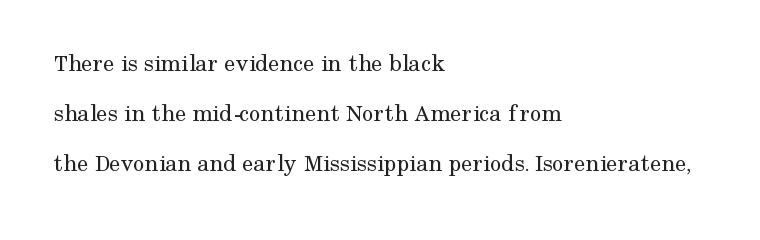
Q: Is the text bold? A: No.
Q: Is the text italic (slanted)? A: No, it is upright.
Q: Is the text underlined? A: No.
Q: How is the paragraph aligned? A: Left-aligned.
Q: Is the spacing between letters normal or unusually wide? A: Normal.
Q: Is the spacing between lines tight, normal or loose? A: Loose.
